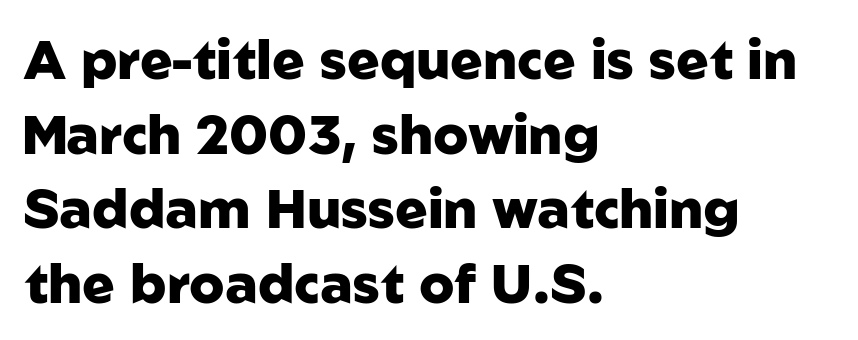
{"serif": "no", "italic": "no", "bold": "yes", "weight": "heavy", "width": "normal", "stroke_contrast": "low", "x_height": "medium", "monospaced": "no", "underline": "no", "align": "left", "line_spacing": "normal", "line_spacing_ratio": 1.38, "letter_spacing": "normal", "letter_spacing_em": 0.0, "glyph_px": 54}
